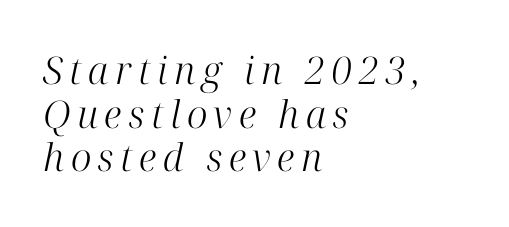
Q: Is the text bold? A: No.
Q: Is the text italic (slanted)? A: Yes, it leans right by about 12 degrees.
Q: Is the typeface a serif or a sans-serif typeface? A: Serif.
Q: Is the text underlined? A: No.
Q: How is the paragraph aligned? A: Left-aligned.
Q: Is the spacing between lines tight, normal or loose? A: Tight.
Q: Width (condensed, normal, or wide)? A: Normal.
Q: Stroke contrast? A: High.
Q: x-height? A: Medium.
Q: Monospaced? A: No.
